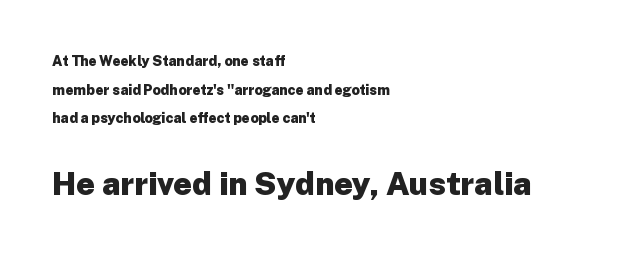
{"serif": "no", "italic": "no", "bold": "yes", "weight": "heavy", "width": "normal", "stroke_contrast": "low", "x_height": "medium", "monospaced": "no", "underline": "no", "align": "left", "line_spacing": "loose", "line_spacing_ratio": 2.05, "letter_spacing": "normal", "letter_spacing_em": 0.0, "larger_block": "second", "size_ratio": 2.29, "glyph_px": 32}
